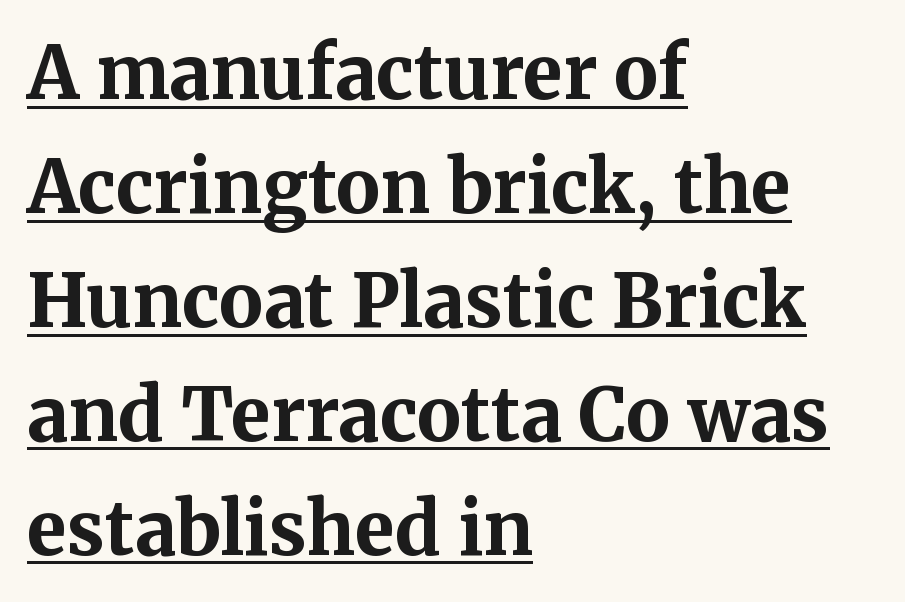
Thick stems and heavy bowls — unmistakably bold. Proportional: the letters do not fall into vertical columns. Default kerning and tracking; the words read as compact shapes. This rendering uses left alignment, leaving the right contour irregular. In terms of leading, this rendering sits right in the middle. Is this a sans? No — the strokes have serifs.
